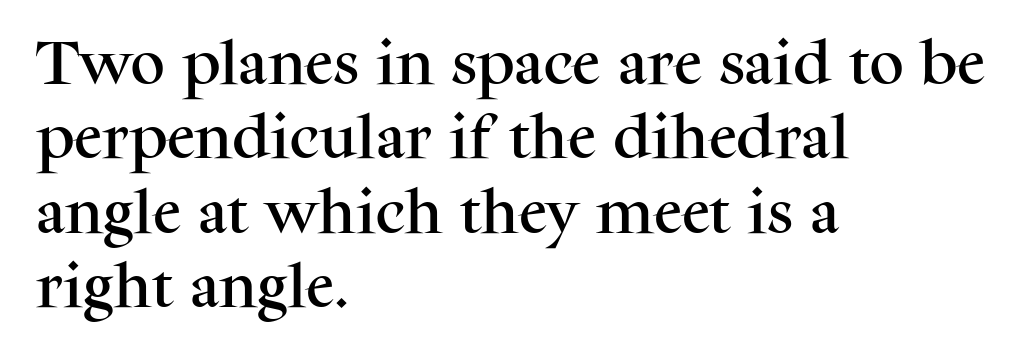
The image shows 48 px serif type, upright; set left-aligned, normal line spacing (1.55x), normal letter spacing, not underlined; medium stroke contrast and a medium x-height.
